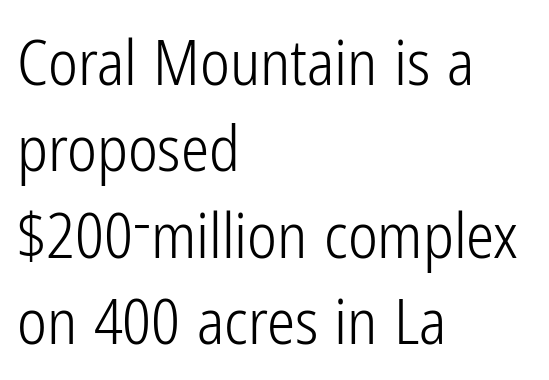
Q: Is the text bold? A: No.
Q: Is the text italic (slanted)? A: No, it is upright.
Q: Is the typeface a serif or a sans-serif typeface? A: Sans-serif.
Q: Is the text underlined? A: No.
Q: How is the paragraph aligned? A: Left-aligned.
Q: Is the spacing between letters normal or unusually wide? A: Normal.
Q: Is the spacing between lines tight, normal or loose? A: Normal.
Q: Width (condensed, normal, or wide)? A: Condensed.
Q: Stroke contrast? A: Low.
Q: x-height? A: Medium.
Q: Monospaced? A: No.
